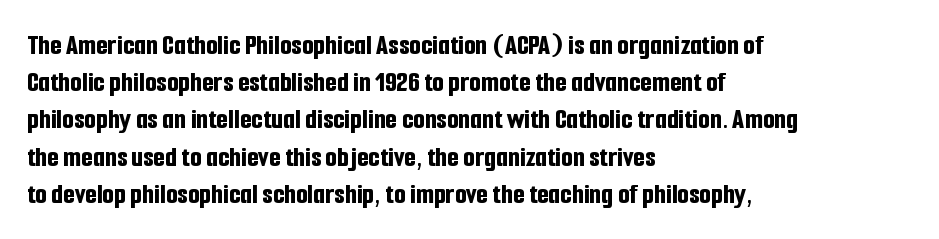
{"serif": "no", "italic": "no", "bold": "yes", "weight": "bold", "width": "condensed", "stroke_contrast": "low", "x_height": "medium", "monospaced": "no", "underline": "no", "align": "left", "line_spacing_ratio": 1.24, "letter_spacing": "normal", "letter_spacing_em": 0.0, "glyph_px": 30}
